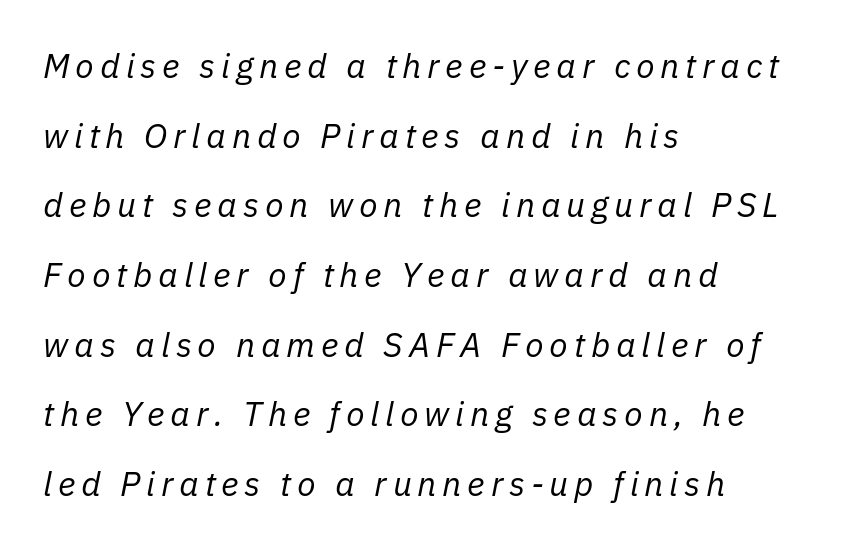
Q: Is the text bold? A: No.
Q: Is the text italic (slanted)? A: Yes, it leans right by about 11 degrees.
Q: Is the text underlined? A: No.
Q: How is the paragraph aligned? A: Left-aligned.
Q: Is the spacing between lines tight, normal or loose? A: Loose.
Q: Width (condensed, normal, or wide)? A: Normal.
Q: Stroke contrast? A: Low.
Q: x-height? A: Medium.
Q: Monospaced? A: No.
